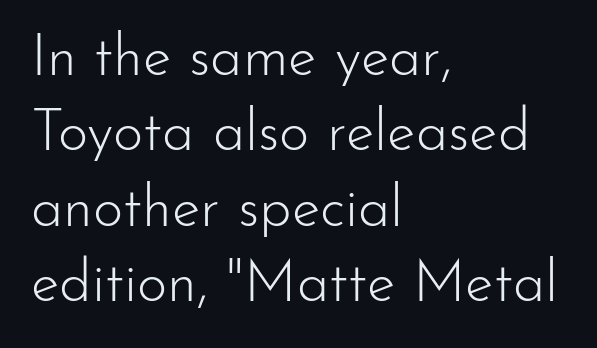
The image shows 58 px light sans-serif type, upright; set left-aligned, normal line spacing (1.3x), normal letter spacing, not underlined; low stroke contrast and a small x-height.
